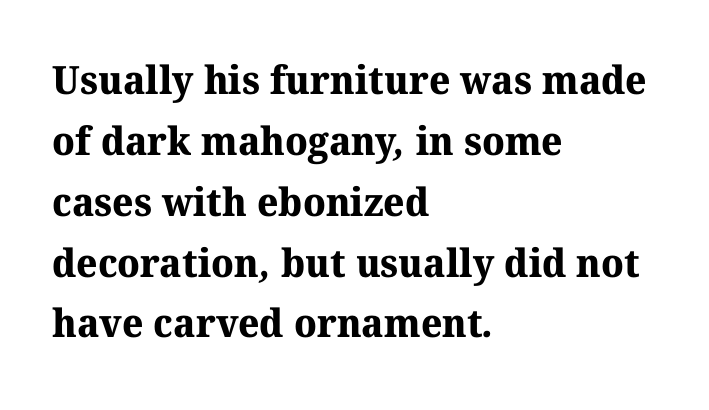
{"serif": "yes", "bold": "yes", "weight": "bold", "width": "normal", "stroke_contrast": "medium", "x_height": "medium", "monospaced": "no", "underline": "no", "align": "left", "line_spacing": "normal", "line_spacing_ratio": 1.56, "letter_spacing": "normal", "letter_spacing_em": 0.0, "glyph_px": 39}
